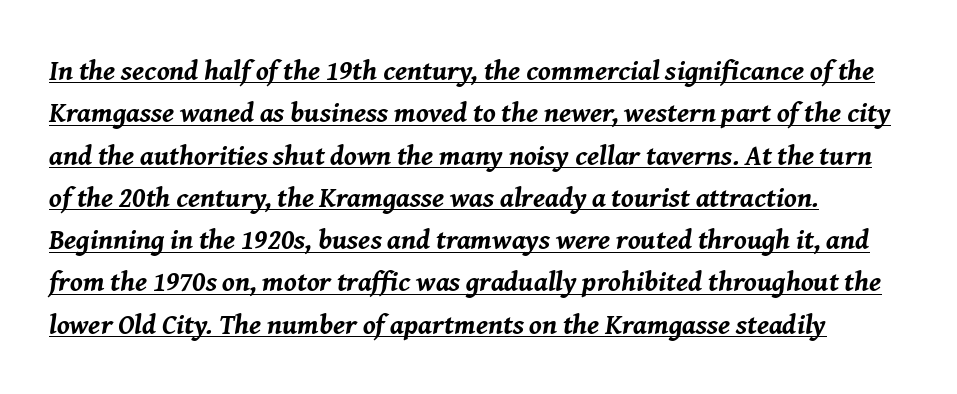
This sample has the flowing, uneven cadence of proportional lettering. Each word holds together tightly as a unit, with standard inter-letter gaps. The whole block is typeset with a tilt. The string is rendered with underlining switched on. Successive baselines arrive at the customary interval. The letters are bold, with thick, heavy strokes.
